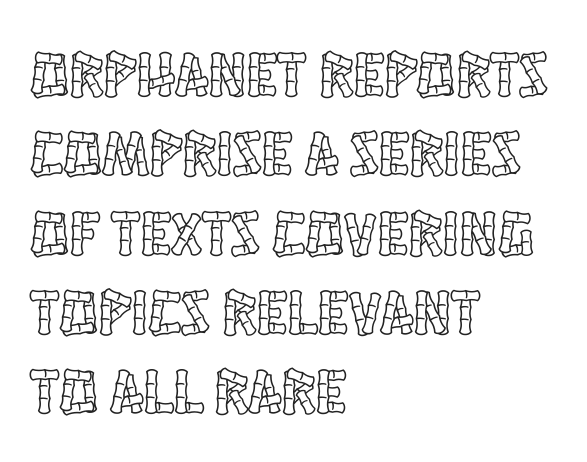
The image shows 64 px condensed type, upright; set left-aligned, line spacing 1.24x, normal letter spacing, not underlined; a large x-height.
